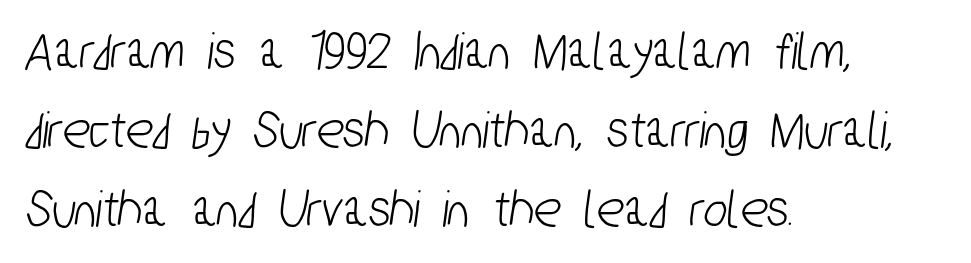
The image shows 56 px condensed sans-serif type; set left-aligned, normal line spacing (1.41x), normal letter spacing, not underlined; low stroke contrast and a medium x-height.
